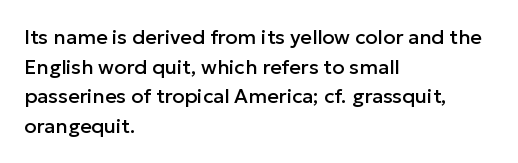
{"italic": "no", "underline": "no", "align": "left", "line_spacing": "normal", "line_spacing_ratio": 1.48, "letter_spacing": "normal", "letter_spacing_em": 0.0, "glyph_px": 20}
